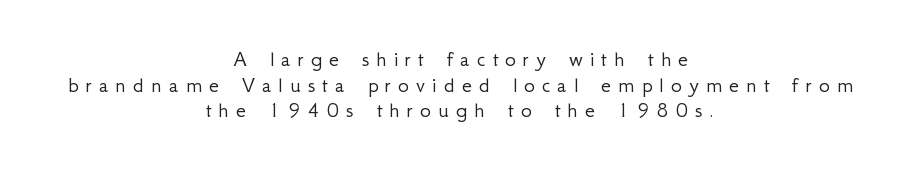
{"italic": "no", "bold": "no", "underline": "no", "align": "center", "line_spacing": "tight", "line_spacing_ratio": 1.11, "letter_spacing": "wide", "letter_spacing_em": 0.3, "glyph_px": 23}
